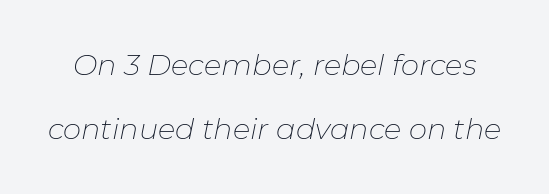
Q: Is the text bold? A: No.
Q: Is the text italic (slanted)? A: Yes, it leans right by about 11 degrees.
Q: Is the text underlined? A: No.
Q: Is the spacing between letters normal or unusually wide? A: Normal.
Q: Is the spacing between lines tight, normal or loose? A: Loose.
Q: Width (condensed, normal, or wide)? A: Normal.
Q: Stroke contrast? A: Low.
Q: x-height? A: Medium.
Q: Monospaced? A: No.
